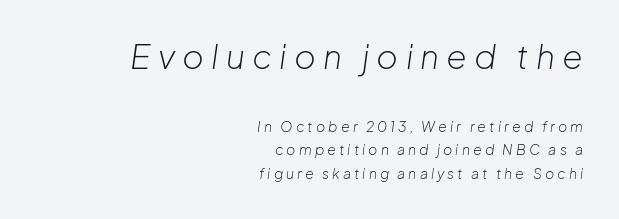
The image shows 33 px light type, italic (leaning right); set right-aligned, normal line spacing (1.68x), unusually wide letter spacing (+0.22 em), not underlined; the first (top) block is 2.36x larger; low stroke contrast and a medium x-height.
